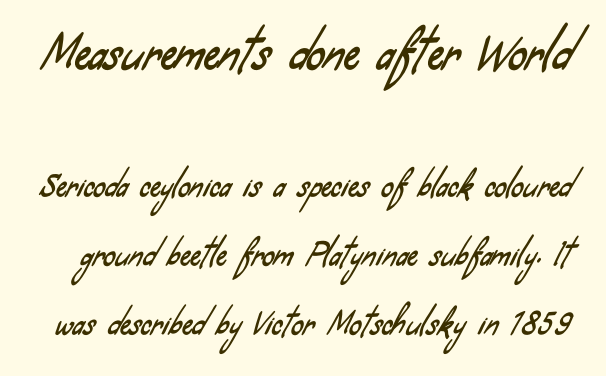
{"serif": "no", "width": "condensed", "stroke_contrast": "low", "x_height": "small", "monospaced": "no", "underline": "no", "line_spacing": "loose", "line_spacing_ratio": 2.3, "letter_spacing": "normal", "letter_spacing_em": 0.0, "larger_block": "first", "size_ratio": 1.5, "glyph_px": 45}
